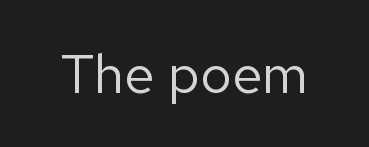
Q: Is the text bold? A: No.
Q: Is the text italic (slanted)? A: No, it is upright.
Q: Is the typeface a serif or a sans-serif typeface? A: Sans-serif.
Q: Is the text underlined? A: No.
Q: Is the spacing between letters normal or unusually wide? A: Normal.
Q: Width (condensed, normal, or wide)? A: Normal.
Q: Stroke contrast? A: Low.
Q: x-height? A: Medium.
Q: Monospaced? A: No.
